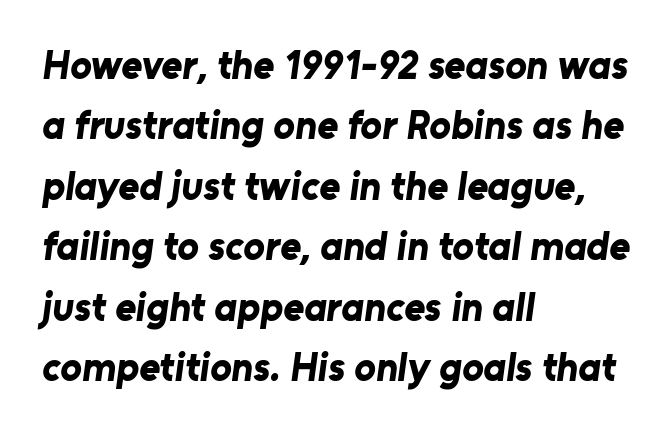
{"serif": "no", "bold": "yes", "weight": "bold", "width": "normal", "stroke_contrast": "low", "x_height": "medium", "monospaced": "no", "underline": "no", "align": "left", "line_spacing": "normal", "line_spacing_ratio": 1.51, "letter_spacing": "normal", "letter_spacing_em": 0.0, "glyph_px": 40}
